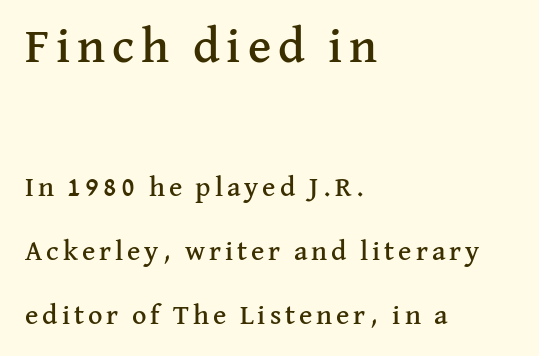
{"serif": "yes", "italic": "no", "width": "normal", "stroke_contrast": "medium", "x_height": "medium", "monospaced": "no", "underline": "no", "align": "left", "line_spacing": "loose", "line_spacing_ratio": 2.27, "larger_block": "first", "size_ratio": 1.75, "glyph_px": 49}
